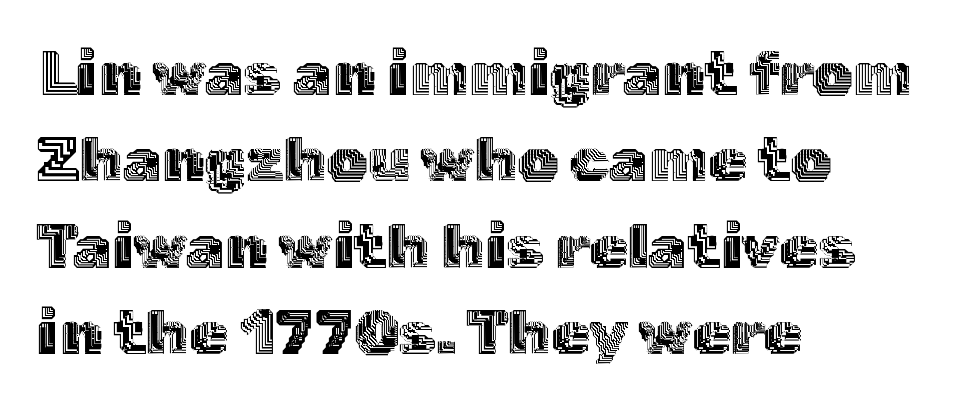
Ordinary non-slanted type is in use. Looks like regular typesetting: each glyph gets only the width it needs. Vertical spacing — default. The paragraph has a hard left edge and a soft right edge. Observe the ordinary spacing: letters are neighbours, not strangers. Underlining? Definitely not there.
